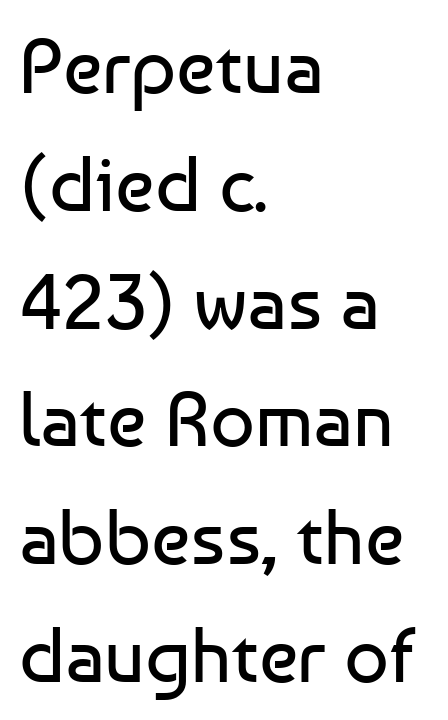
The image shows 78 px regular-weight sans-serif type, upright; set left-aligned, normal line spacing (1.51x), normal letter spacing, not underlined; low stroke contrast and a medium x-height.
